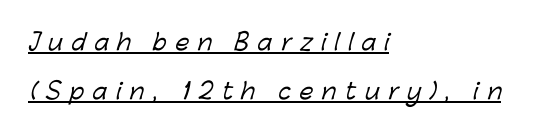
{"underline": "yes", "align": "left", "line_spacing": "loose", "line_spacing_ratio": 2.23, "letter_spacing": "wide", "letter_spacing_em": 0.39, "glyph_px": 22}
